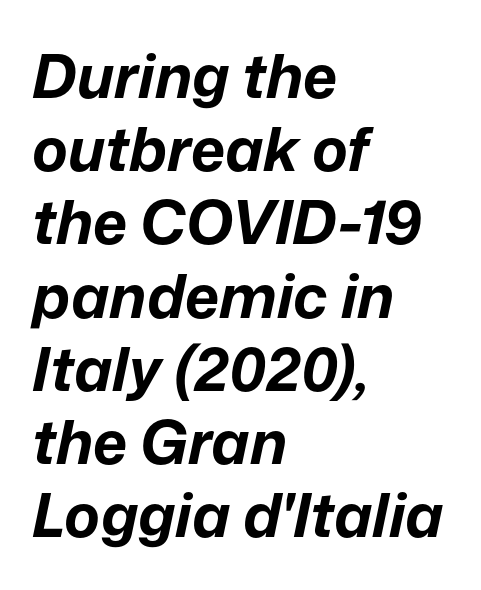
What stands out about the letter spacing? Nothing — it is the standard amount. The paragraph has a hard left edge and a soft right edge. The rendering uses natural spacing where letterforms have individual widths. Anything drawn beneath the words? Only blank space. There's an unmistakable incline to the writing here.
